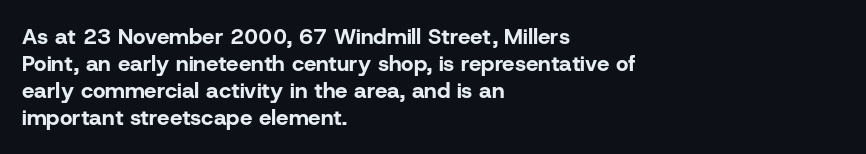
The setting favours the left margin, as ordinary paragraphs usually do. The strip under each line holds only bare page. Every letter is thick-stroked: bold, no question. In terms of posture, this sample is upright. Is the letter spacing exaggerated? No — it looks like the ordinary default.
